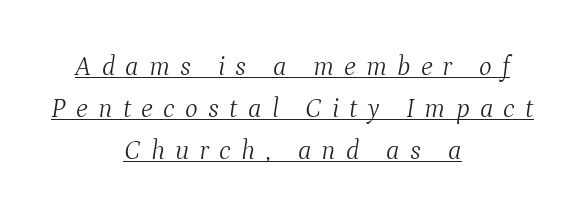
The image shows 27 px text type, italic (leaning right); set centered, normal line spacing (1.56x), unusually wide letter spacing (+0.38 em), underlined.
